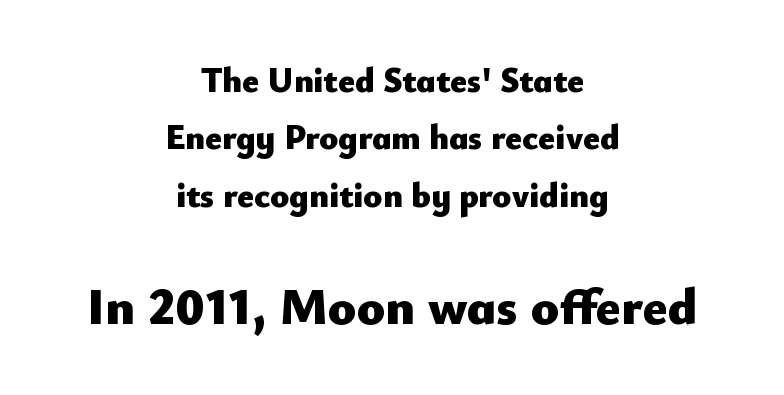
{"serif": "no", "italic": "no", "bold": "yes", "weight": "heavy", "width": "normal", "stroke_contrast": "low", "x_height": "small", "monospaced": "no", "underline": "no", "align": "center", "line_spacing": "normal", "line_spacing_ratio": 1.64, "letter_spacing": "normal", "letter_spacing_em": 0.0, "larger_block": "second", "size_ratio": 1.49, "glyph_px": 52}
